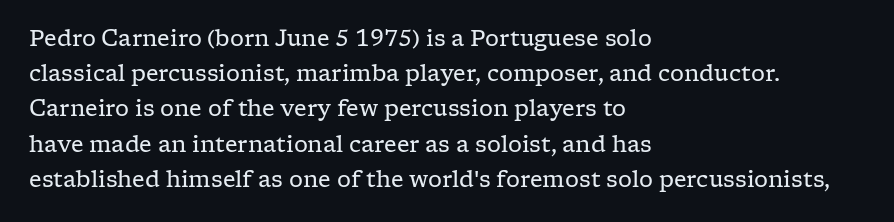
Q: Is the text bold? A: No.
Q: Is the text italic (slanted)? A: No, it is upright.
Q: Is the text underlined? A: No.
Q: How is the paragraph aligned? A: Left-aligned.
Q: Is the spacing between letters normal or unusually wide? A: Normal.
Q: Is the spacing between lines tight, normal or loose? A: Normal.
